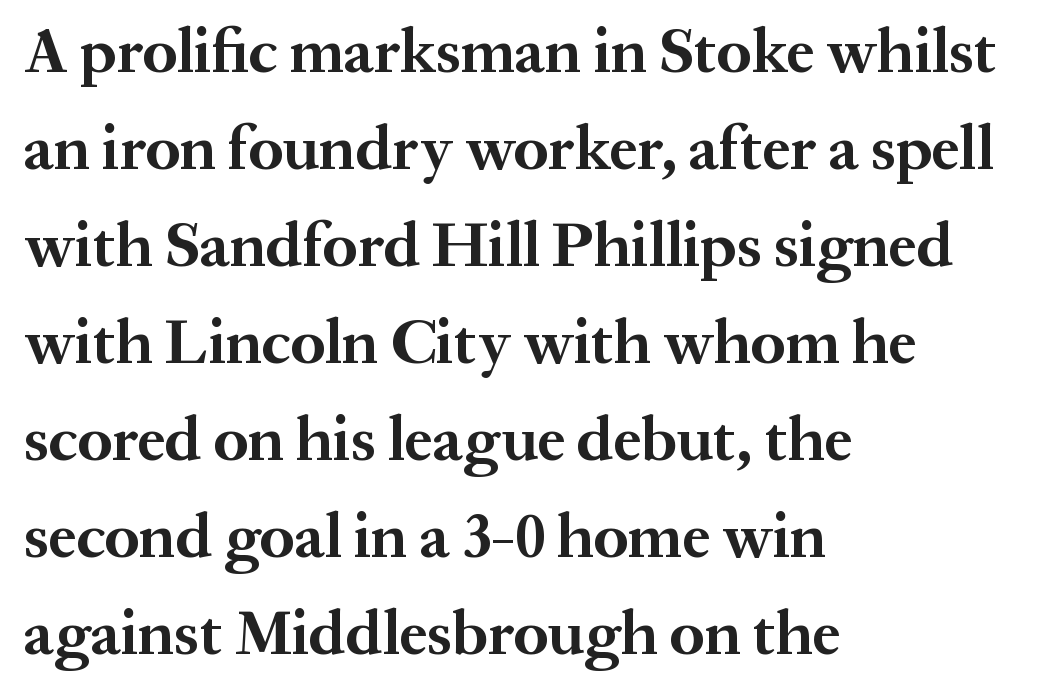
Q: Is the text bold? A: Yes.
Q: Is the text italic (slanted)? A: No, it is upright.
Q: Is the typeface a serif or a sans-serif typeface? A: Serif.
Q: Is the text underlined? A: No.
Q: How is the paragraph aligned? A: Left-aligned.
Q: Is the spacing between letters normal or unusually wide? A: Normal.
Q: Is the spacing between lines tight, normal or loose? A: Normal.
Q: Width (condensed, normal, or wide)? A: Normal.
Q: Stroke contrast? A: Medium.
Q: x-height? A: Medium.
Q: Monospaced? A: No.
